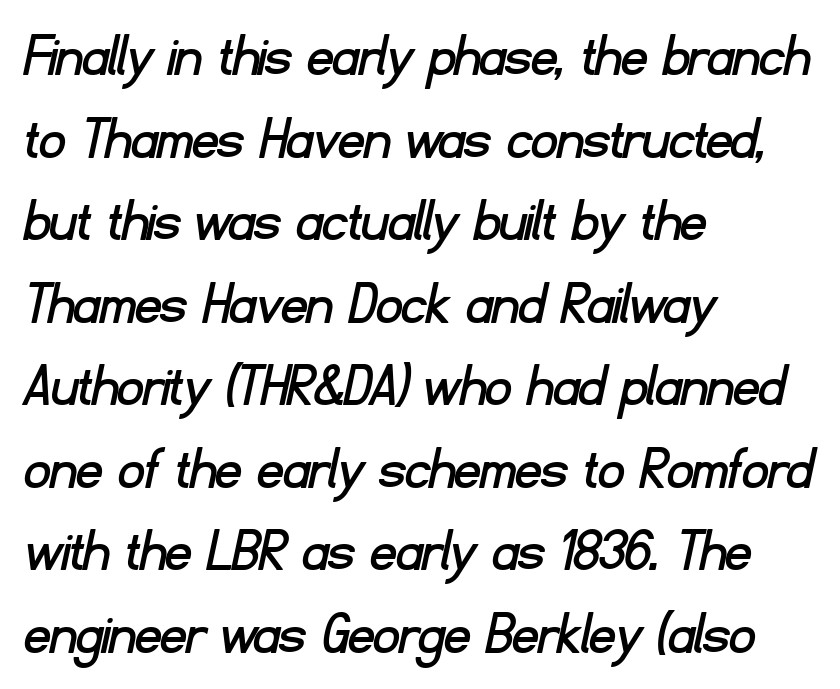
{"serif": "no", "width": "normal", "stroke_contrast": "low", "x_height": "small", "monospaced": "no", "underline": "no", "align": "left", "line_spacing": "normal", "line_spacing_ratio": 1.31, "letter_spacing": "normal", "letter_spacing_em": 0.0, "glyph_px": 63}
